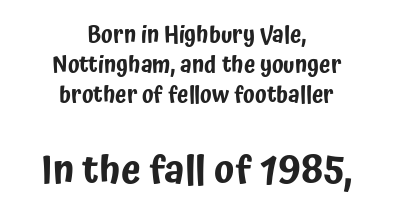
The image shows 40 px condensed sans-serif type, upright; set centered, normal line spacing (1.31x), normal letter spacing, not underlined; the second (bottom) block is 1.74x larger; low stroke contrast and a medium x-height.
